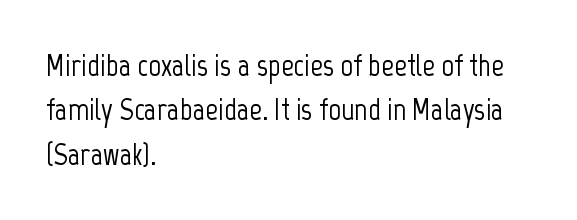
Q: Is the text italic (slanted)? A: No, it is upright.
Q: Is the typeface a serif or a sans-serif typeface? A: Sans-serif.
Q: Is the text underlined? A: No.
Q: How is the paragraph aligned? A: Left-aligned.
Q: Is the spacing between letters normal or unusually wide? A: Normal.
Q: Is the spacing between lines tight, normal or loose? A: Normal.
Q: Width (condensed, normal, or wide)? A: Condensed.
Q: Stroke contrast? A: Low.
Q: x-height? A: Medium.
Q: Monospaced? A: No.
